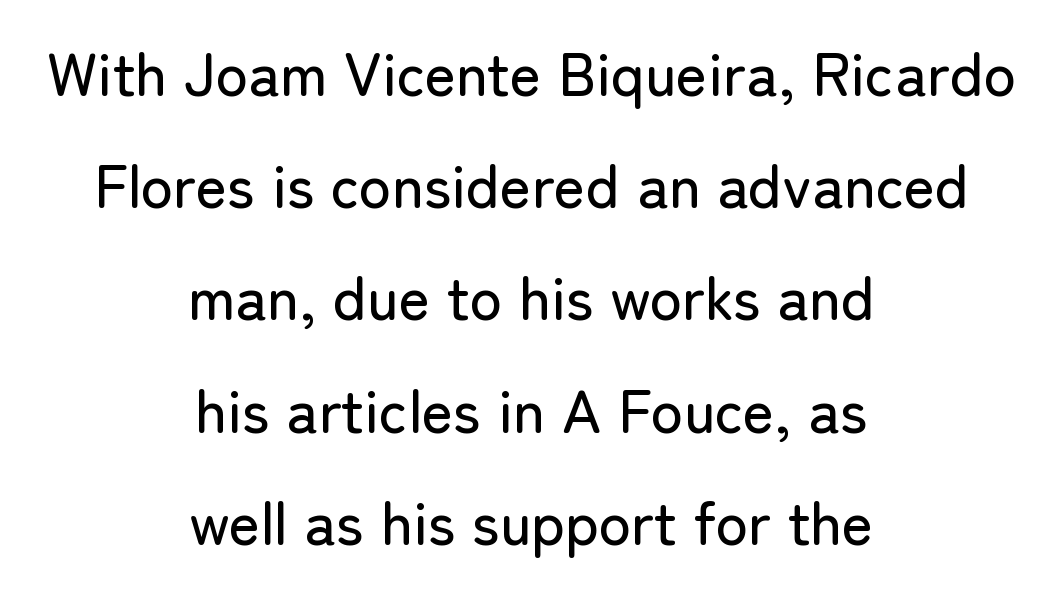
{"serif": "no", "italic": "no", "width": "normal", "stroke_contrast": "low", "x_height": "medium", "monospaced": "no", "underline": "no", "align": "center", "line_spacing_ratio": 1.87, "letter_spacing": "normal", "letter_spacing_em": 0.0, "glyph_px": 60}
